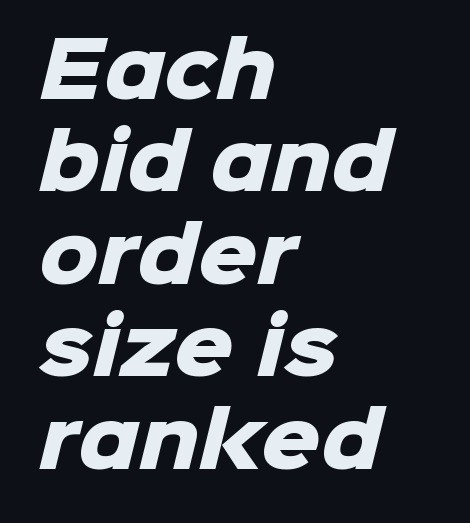
{"serif": "no", "bold": "yes", "weight": "heavy", "width": "normal", "stroke_contrast": "low", "x_height": "medium", "monospaced": "no", "underline": "no", "align": "left", "line_spacing": "normal", "line_spacing_ratio": 1.25, "letter_spacing": "normal", "letter_spacing_em": 0.0, "glyph_px": 74}
